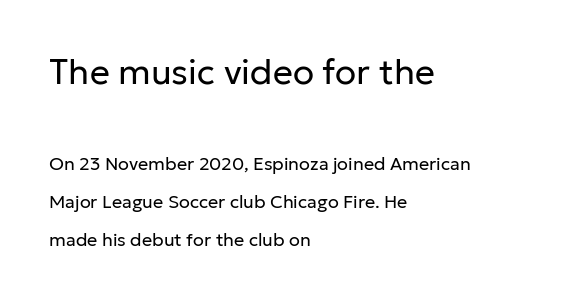
The image shows 35 px regular-weight sans-serif type, upright; set left-aligned, loose line spacing (2.13x), normal letter spacing, not underlined; the first (top) block is 1.94x larger; low stroke contrast and a medium x-height.
